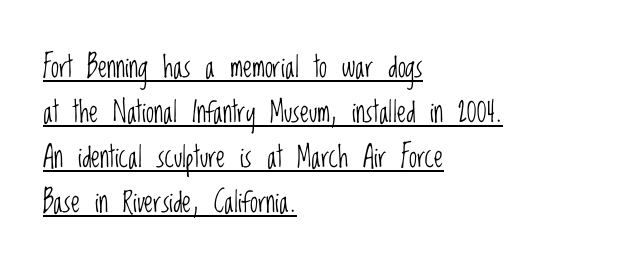
The image shows 29 px light, condensed sans-serif type, upright; set left-aligned, normal line spacing (1.55x), normal letter spacing, underlined; low stroke contrast and a large x-height.
